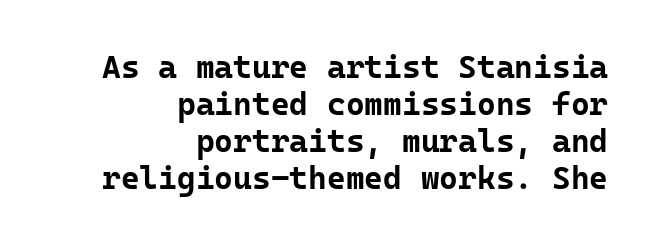
{"serif": "no", "italic": "no", "bold": "yes", "weight": "bold", "width": "normal", "stroke_contrast": "low", "x_height": "medium", "monospaced": "yes", "underline": "no", "align": "right", "line_spacing_ratio": 1.16, "letter_spacing": "normal", "letter_spacing_em": 0.0, "glyph_px": 32}
